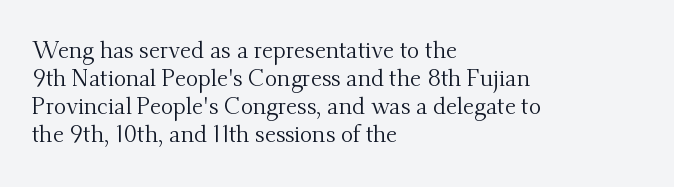
Every stem runs plumb, perpendicular to the baseline. Layout note: lines flush left. Decoration check: the copy has no underline. Short note: letters normally spaced.
